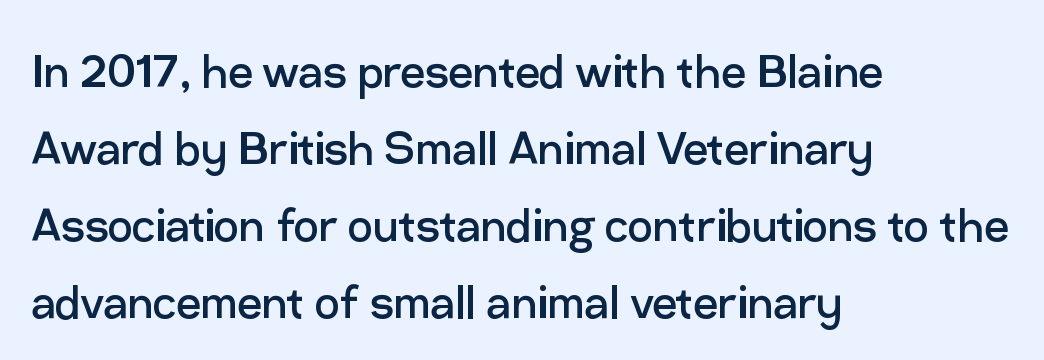
The image shows 55 px regular-weight sans-serif type, upright; set left-aligned, normal line spacing (1.4x), normal letter spacing, not underlined; low stroke contrast and a medium x-height.
